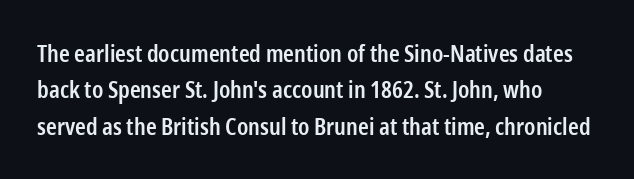
Q: Is the text bold? A: Semi-bold.
Q: Is the text italic (slanted)? A: No, it is upright.
Q: Is the text underlined? A: No.
Q: Is the spacing between letters normal or unusually wide? A: Normal.
Q: Is the spacing between lines tight, normal or loose? A: Normal.
